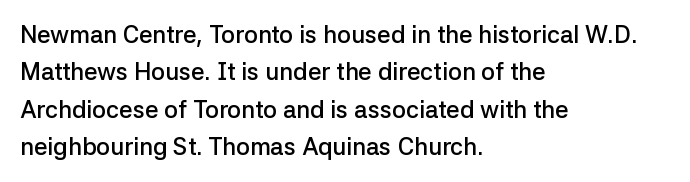
Summary of vertical rhythm: regular, with standard interline spacing. Do the letters lean? They stand straight. The passage is arranged the way most books set body copy — flush left. Bare-footed words on every line. The gaps between neighbouring characters are ordinary and unremarkable.
